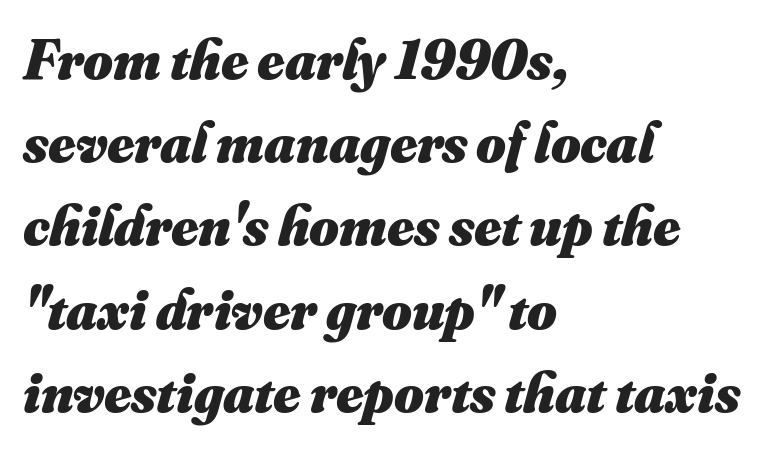
Q: Is the text bold? A: Yes.
Q: Is the text underlined? A: No.
Q: How is the paragraph aligned? A: Left-aligned.
Q: Is the spacing between letters normal or unusually wide? A: Normal.
Q: Is the spacing between lines tight, normal or loose? A: Normal.
Q: Width (condensed, normal, or wide)? A: Normal.
Q: Stroke contrast? A: Medium.
Q: x-height? A: Small.
Q: Monospaced? A: No.
